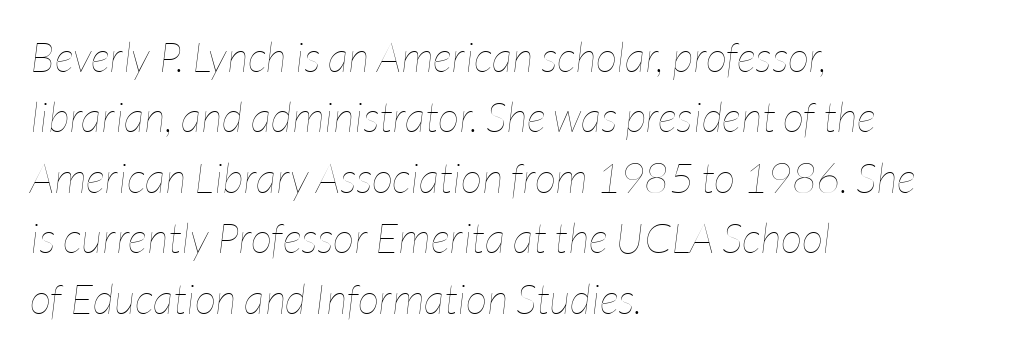
Decoration check: the copy has no underline. The paragraph shown leans on its left margin. What's the leading like? Ordinary, nothing unusual. Inter-character spacing is left at the font's built-in metrics. This reads as an unemphasized weight, regular at the heaviest.
